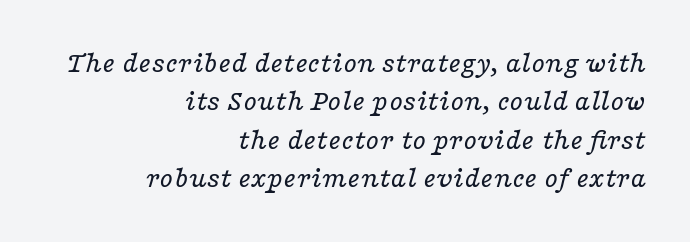
Looks like regular typesetting: each glyph gets only the width it needs. These glyphs show unthickened strokes, regular width or finer. Honestly, there is no underline to notice here at all. Small tapered or slab feet sit at the stroke ends, so this counts as serif. The compositor pushed each line to the right boundary. Compared with typical body copy, the letter spacing here is the same.
